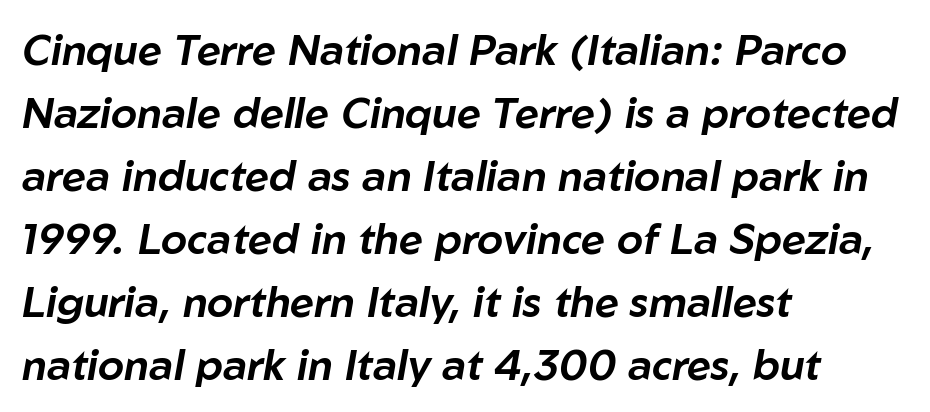
The face used here is proportionally spaced, like ordinary book or web type. Beneath every word, the page is bare. This block has exactly the height ordinary leading produces. Letter spacing: default.
